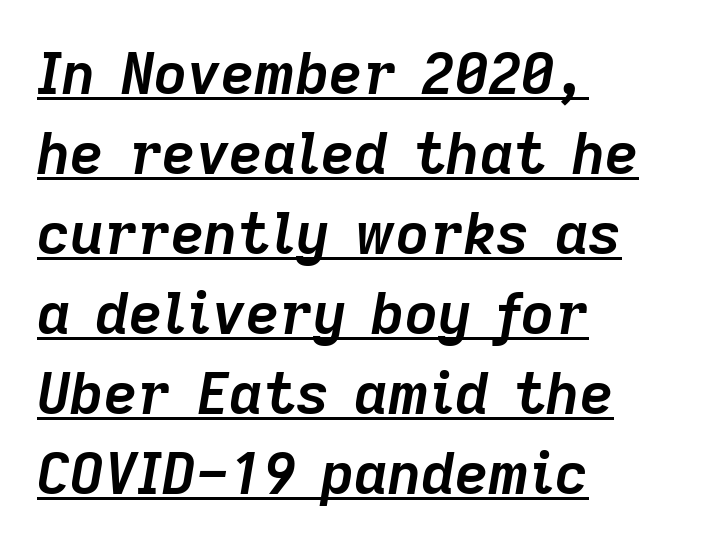
Q: Is the text bold? A: Yes.
Q: Is the text italic (slanted)? A: Yes, it leans right by about 9 degrees.
Q: Is the text underlined? A: Yes.
Q: How is the paragraph aligned? A: Left-aligned.
Q: Is the spacing between letters normal or unusually wide? A: Normal.
Q: Is the spacing between lines tight, normal or loose? A: Normal.
Q: Width (condensed, normal, or wide)? A: Normal.
Q: Stroke contrast? A: Low.
Q: x-height? A: Medium.
Q: Monospaced? A: No.
